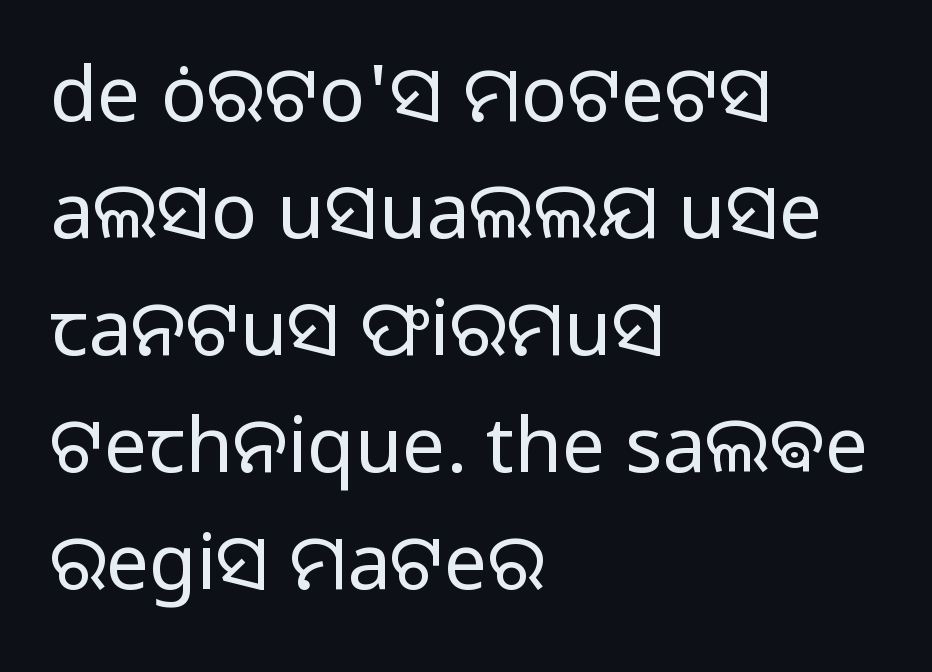
{"serif": "no", "italic": "no", "bold": "no", "weight": "regular", "width": "normal", "stroke_contrast": "low", "x_height": "medium", "monospaced": "no", "underline": "no", "align": "left", "line_spacing": "normal", "line_spacing_ratio": 1.52, "letter_spacing": "normal", "letter_spacing_em": 0.0, "glyph_px": 77}
